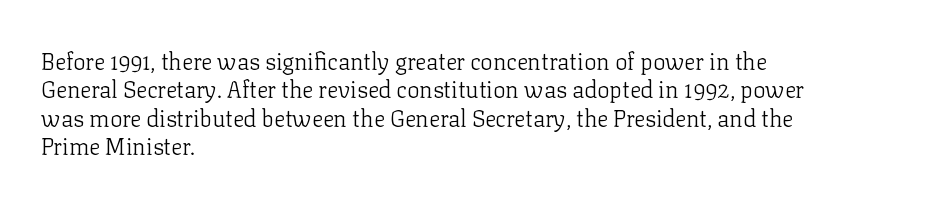
{"italic": "no", "bold": "no", "underline": "no", "align": "left", "line_spacing_ratio": 1.23, "letter_spacing": "normal", "letter_spacing_em": 0.0, "glyph_px": 23}
